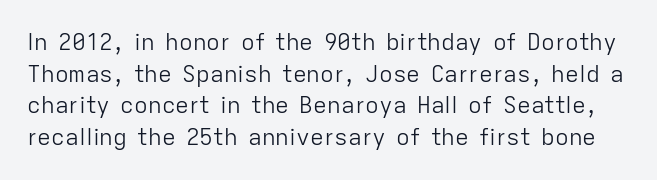
{"italic": "no", "bold": "no", "underline": "no", "line_spacing": "normal", "line_spacing_ratio": 1.38, "letter_spacing": "normal", "letter_spacing_em": 0.0, "glyph_px": 23}
